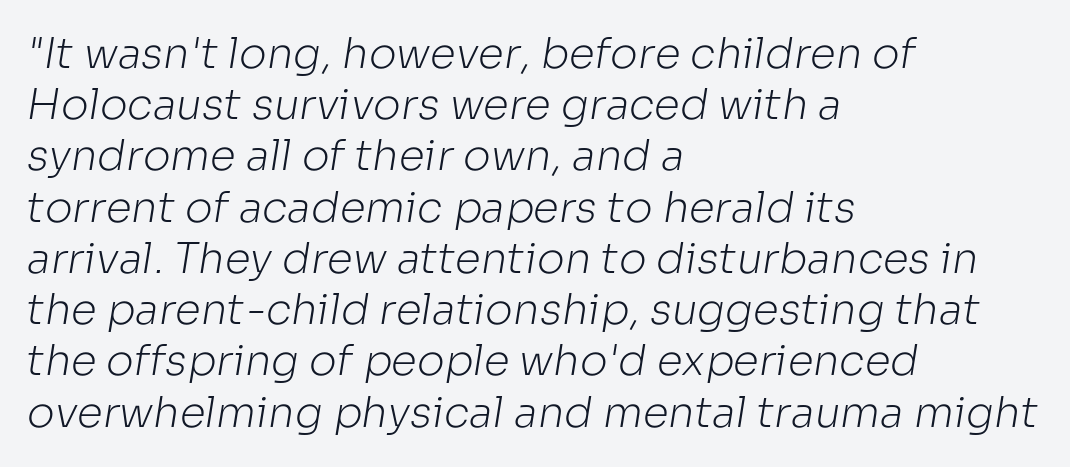
Is the letter spacing exaggerated? No — it looks like the ordinary default. Looks like regular typesetting: each glyph gets only the width it needs. Quick note: underline off. The passage is arranged the way most books set body copy — flush left. Vertical stems look standard width or narrower in stroke. The letters carry no serifs — their stems end cleanly without finishing strokes.
